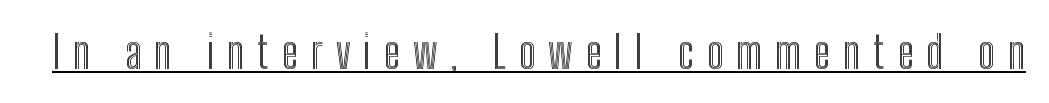
Students, note that the glyphs here are deliberately spaced far apart. Vertical strokes here are truly vertical. The rendering uses natural spacing where letterforms have individual widths. Caption: lettering with a line underneath.
